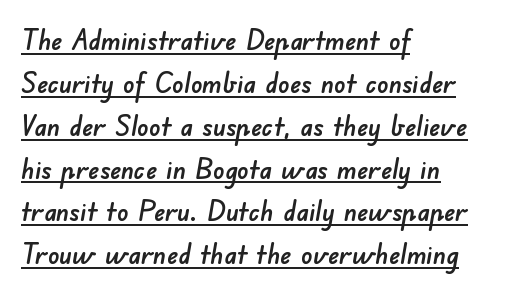
{"serif": "no", "width": "normal", "stroke_contrast": "low", "x_height": "small", "monospaced": "no", "underline": "yes", "align": "left", "line_spacing": "normal", "line_spacing_ratio": 1.53, "letter_spacing": "normal", "letter_spacing_em": 0.0, "glyph_px": 28}
